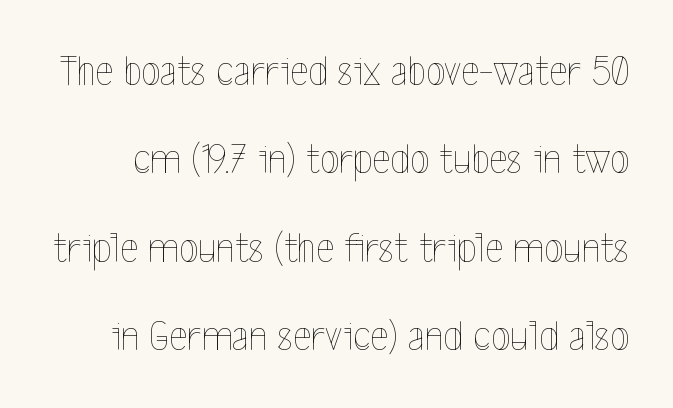
Q: Is the text bold? A: No.
Q: Is the text italic (slanted)? A: No, it is upright.
Q: Is the text underlined? A: No.
Q: Is the spacing between letters normal or unusually wide? A: Normal.
Q: Is the spacing between lines tight, normal or loose? A: Loose.
Q: Width (condensed, normal, or wide)? A: Condensed.
Q: x-height? A: Medium.
Q: Monospaced? A: No.
